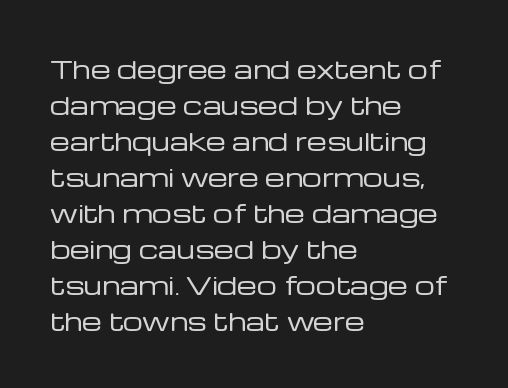
{"italic": "no", "bold": "no", "underline": "no", "align": "left", "line_spacing": "normal", "line_spacing_ratio": 1.44, "letter_spacing": "normal", "letter_spacing_em": 0.0, "glyph_px": 25}
